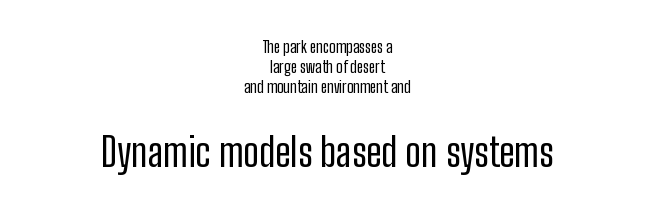
Are there feet on the stems? There aren't — it's a sans. You could call the tracking neutral — neither tight nor loose. Casual observation: everything's sitting right in the middle. Every stem runs plumb, perpendicular to the baseline. In this sample the second text group is rendered at the bigger scale.
